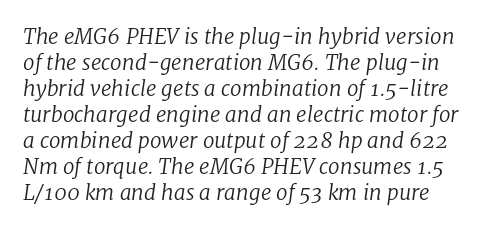
Q: Is the text bold? A: No.
Q: Is the text italic (slanted)? A: Yes, it leans right by about 8 degrees.
Q: Is the text underlined? A: No.
Q: Is the spacing between letters normal or unusually wide? A: Normal.
